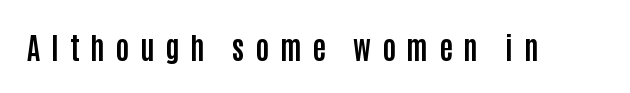
The image shows 29 px bold, condensed sans-serif type, upright; set unusually wide letter spacing (+0.38 em), not underlined; low stroke contrast and a large x-height.
